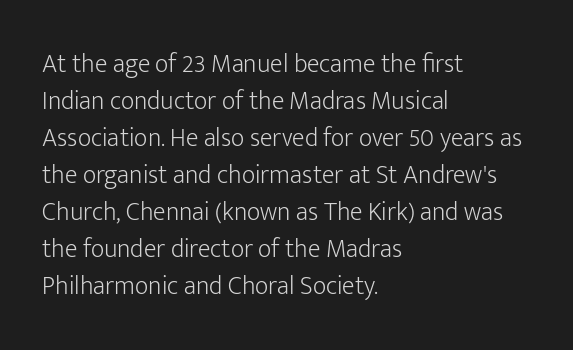
Q: Is the text bold? A: No.
Q: Is the text italic (slanted)? A: No, it is upright.
Q: Is the text underlined? A: No.
Q: How is the paragraph aligned? A: Left-aligned.
Q: Is the spacing between letters normal or unusually wide? A: Normal.
Q: Is the spacing between lines tight, normal or loose? A: Normal.
